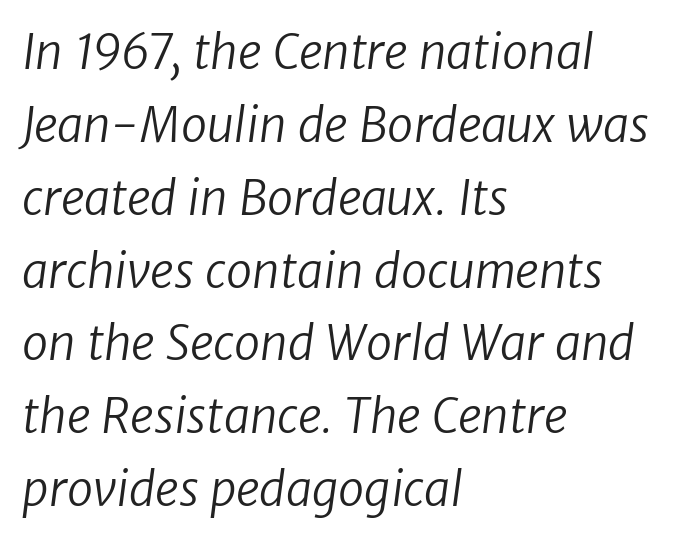
Q: Is the text bold? A: No.
Q: Is the typeface a serif or a sans-serif typeface? A: Sans-serif.
Q: Is the text underlined? A: No.
Q: How is the paragraph aligned? A: Left-aligned.
Q: Is the spacing between letters normal or unusually wide? A: Normal.
Q: Is the spacing between lines tight, normal or loose? A: Normal.
Q: Width (condensed, normal, or wide)? A: Normal.
Q: Stroke contrast? A: Low.
Q: x-height? A: Medium.
Q: Monospaced? A: No.
